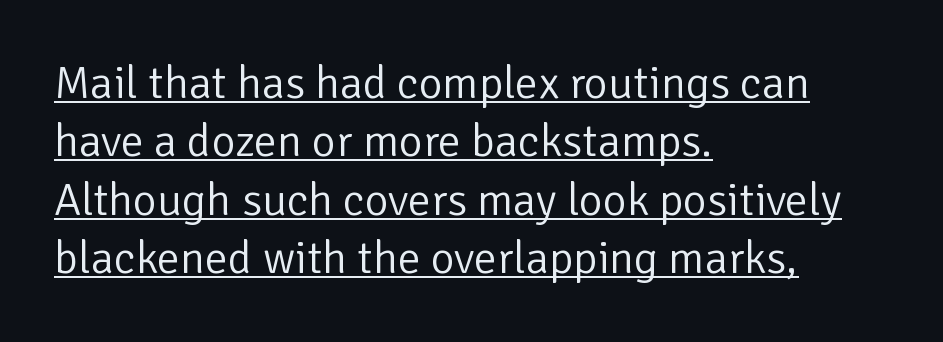
Spacing verdict: proportional, widths tailored to each character. The letters look calm and open, with moderate or lighter stems. This sample keeps an unexceptional amount of space between lines. Notice how the passage keeps a crisp vertical edge on the left only. In terms of letterspacing, this is plain default setting.
